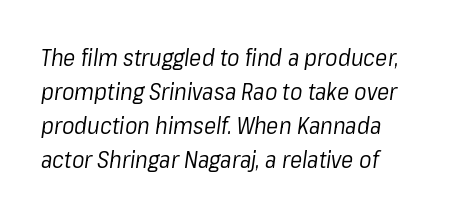
{"italic": "yes", "lean": "right", "slant_degrees": 8, "bold": "no", "underline": "no", "align": "left", "line_spacing": "normal", "line_spacing_ratio": 1.48, "letter_spacing": "normal", "letter_spacing_em": 0.0, "glyph_px": 23}
